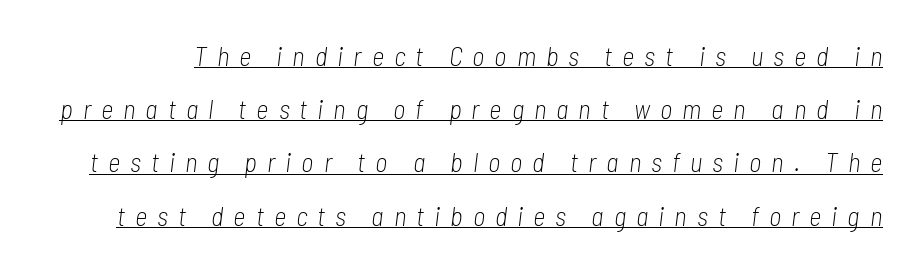
Q: Is the text bold? A: No.
Q: Is the text italic (slanted)? A: Yes, it leans right by about 7 degrees.
Q: Is the text underlined? A: Yes.
Q: Is the spacing between letters normal or unusually wide? A: Unusually wide.
Q: Is the spacing between lines tight, normal or loose? A: Loose.
